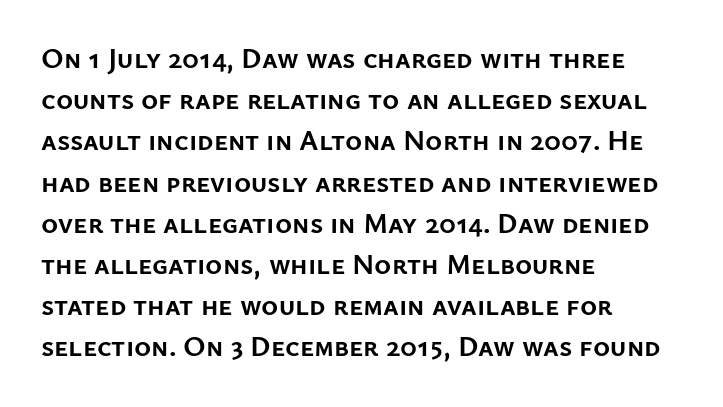
Q: Is the text bold? A: Yes.
Q: Is the text italic (slanted)? A: No, it is upright.
Q: Is the typeface a serif or a sans-serif typeface? A: Sans-serif.
Q: Is the text underlined? A: No.
Q: How is the paragraph aligned? A: Left-aligned.
Q: Is the spacing between letters normal or unusually wide? A: Normal.
Q: Is the spacing between lines tight, normal or loose? A: Normal.
Q: Width (condensed, normal, or wide)? A: Normal.
Q: Stroke contrast? A: Low.
Q: x-height? A: Medium.
Q: Monospaced? A: No.
